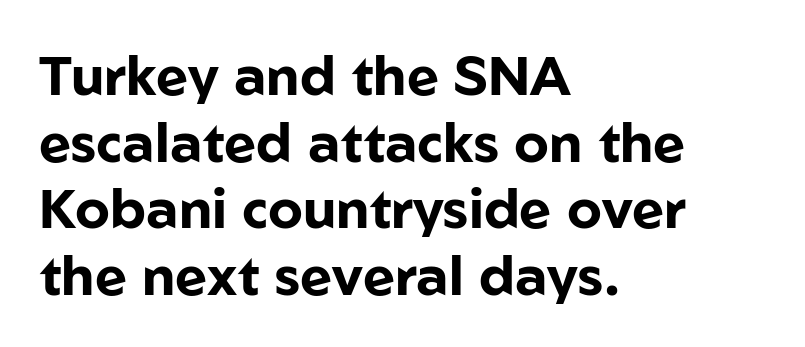
Students, note that the glyphs here touch the page at normal intervals. The face used here is proportionally spaced, like ordinary book or web type. Strokes here are thick enough to call this a true bold. The specimen omits any rule beneath the text block's lines.
